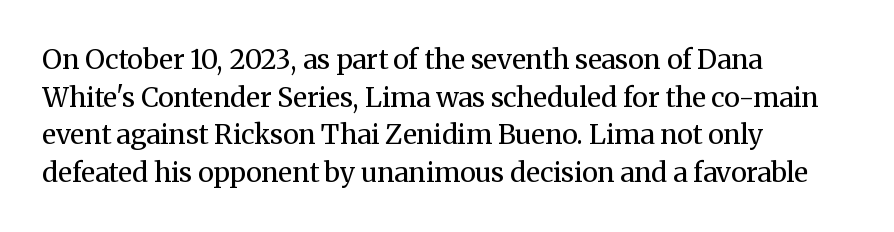
Notice how the stems are strictly vertical — no italics here. A bare baseline throughout the passage. Inter-character spacing is left at the font's built-in metrics. Vertical spacing — default. The ragged edge is on the right, which tells us the setting is flush left. The font sits on the lighter half of the weight spectrum, regular included.
